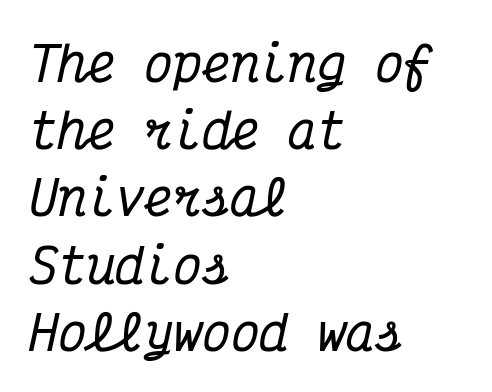
The image shows 48 px condensed serif type, italic (leaning right), monospaced; set left-aligned, normal line spacing (1.4x), normal letter spacing, not underlined; medium stroke contrast and a medium x-height.
